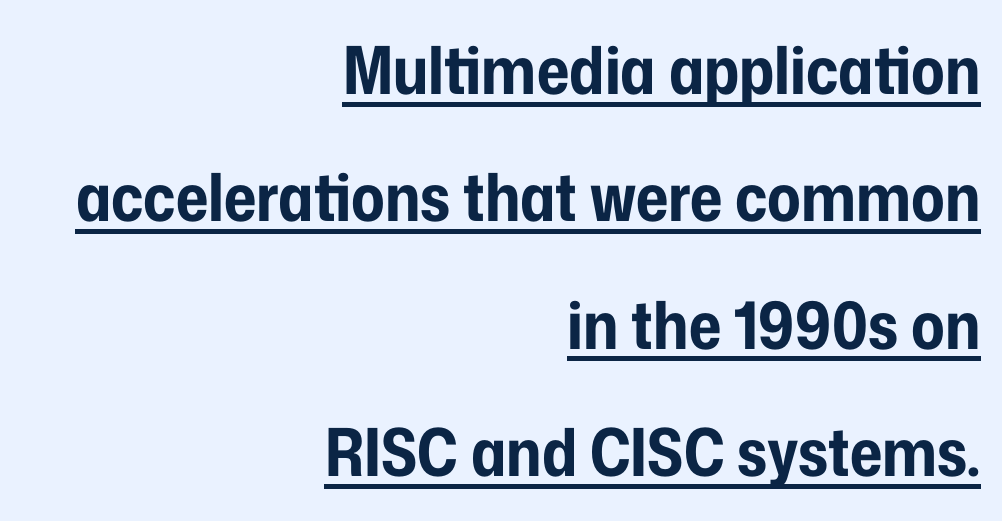
Q: Is the text bold? A: Yes.
Q: Is the text italic (slanted)? A: No, it is upright.
Q: Is the typeface a serif or a sans-serif typeface? A: Sans-serif.
Q: Is the text underlined? A: Yes.
Q: How is the paragraph aligned? A: Right-aligned.
Q: Is the spacing between letters normal or unusually wide? A: Normal.
Q: Is the spacing between lines tight, normal or loose? A: Loose.
Q: Width (condensed, normal, or wide)? A: Condensed.
Q: Stroke contrast? A: Low.
Q: x-height? A: Medium.
Q: Monospaced? A: No.
